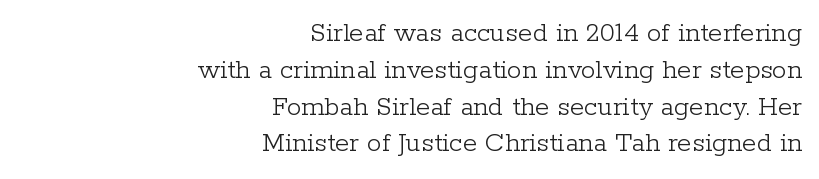
Alignment: flush right. Posture: vertical. Quick note: underline off. Summary of weight: not heavy and not bold. Each word holds together tightly as a unit, with standard inter-letter gaps.
